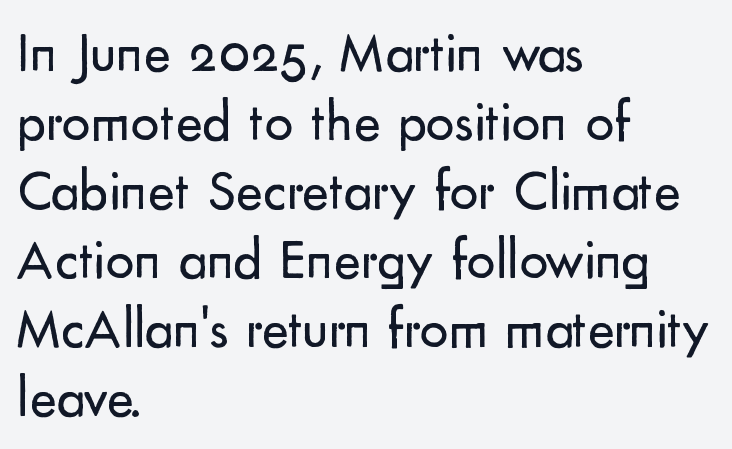
{"serif": "no", "italic": "no", "bold": "no", "weight": "regular", "width": "normal", "stroke_contrast": "low", "x_height": "small", "monospaced": "no", "underline": "no", "align": "left", "line_spacing_ratio": 1.21, "letter_spacing": "normal", "letter_spacing_em": 0.0, "glyph_px": 57}
